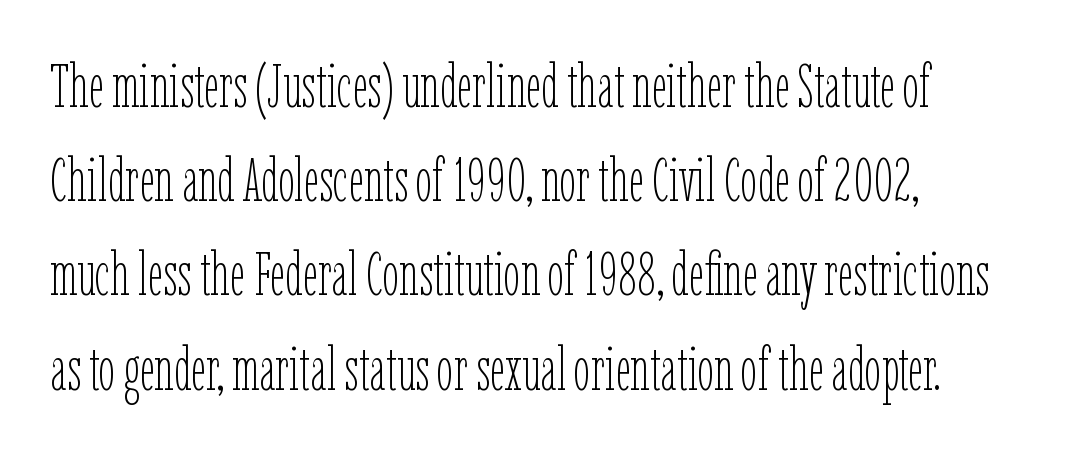
Stems here are at most as thick as an everyday book face. This rendering uses left alignment, leaving the right contour irregular. When letters stand straight like this, we call the style roman or upright. Note the varied advance widths — an 'i' is clearly narrower than an 'm'. Letters rest on an invisible, unmarked baseline.
